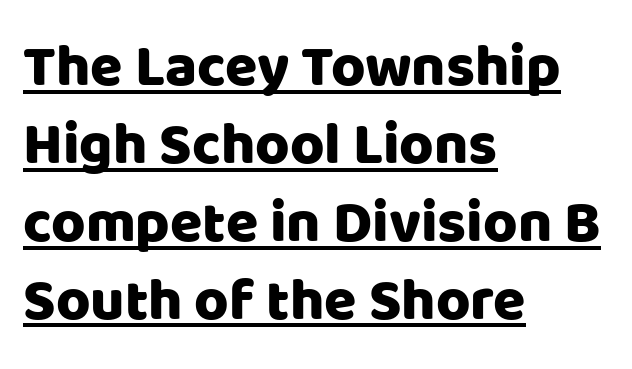
The image shows 59 px sans-serif type, upright; set left-aligned, normal line spacing (1.32x), normal letter spacing, underlined; low stroke contrast and a large x-height.
